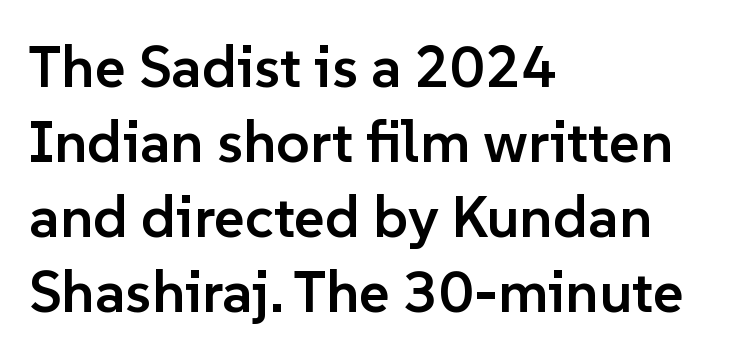
{"serif": "no", "italic": "no", "bold": "semi", "weight": "semibold", "width": "normal", "stroke_contrast": "low", "x_height": "medium", "monospaced": "no", "underline": "no", "align": "left", "line_spacing": "normal", "line_spacing_ratio": 1.27, "letter_spacing": "normal", "letter_spacing_em": 0.0, "glyph_px": 59}
